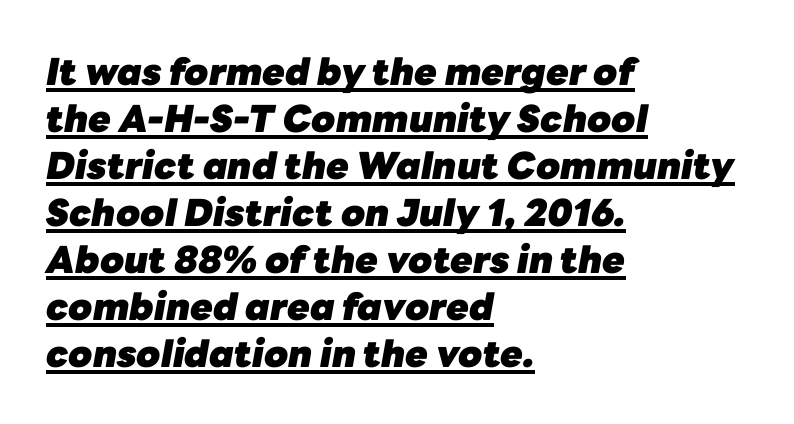
Q: Is the text bold? A: Yes.
Q: Is the text italic (slanted)? A: Yes, it leans right by about 10 degrees.
Q: Is the text underlined? A: Yes.
Q: How is the paragraph aligned? A: Left-aligned.
Q: Is the spacing between letters normal or unusually wide? A: Normal.
Q: Is the spacing between lines tight, normal or loose? A: Normal.
Q: Width (condensed, normal, or wide)? A: Normal.
Q: Stroke contrast? A: Low.
Q: x-height? A: Medium.
Q: Monospaced? A: No.
